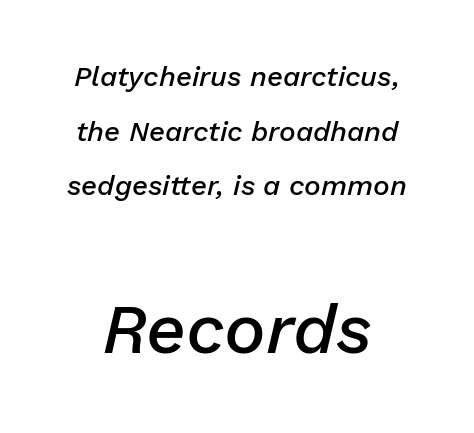
The image shows 70 px semibold type, italic (leaning right); set loose line spacing (1.95x), normal letter spacing, not underlined; the second (bottom) block is 2.5x larger; low stroke contrast and a medium x-height.
